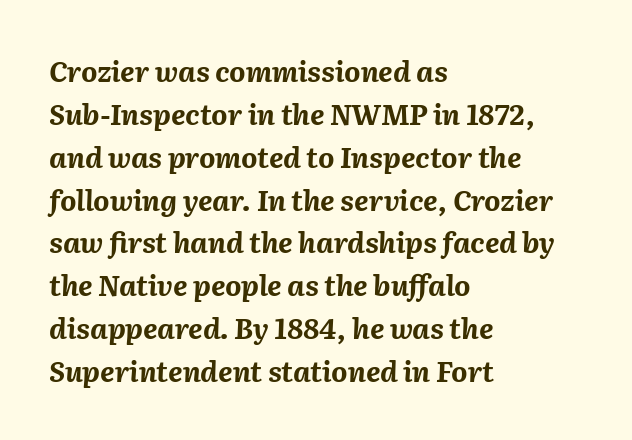
{"italic": "yes", "lean": "right", "slant_degrees": 2, "bold": "yes", "weight": "bold", "width": "normal", "stroke_contrast": "medium", "x_height": "medium", "monospaced": "no", "underline": "no", "align": "left", "line_spacing": "normal", "line_spacing_ratio": 1.53, "letter_spacing": "normal", "letter_spacing_em": 0.0, "glyph_px": 28}
